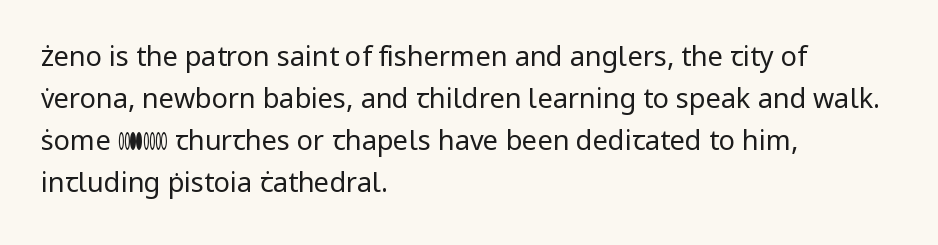
Q: Is the text bold? A: No.
Q: Is the text italic (slanted)? A: No, it is upright.
Q: Is the text underlined? A: No.
Q: How is the paragraph aligned? A: Left-aligned.
Q: Is the spacing between letters normal or unusually wide? A: Normal.
Q: Is the spacing between lines tight, normal or loose? A: Normal.
